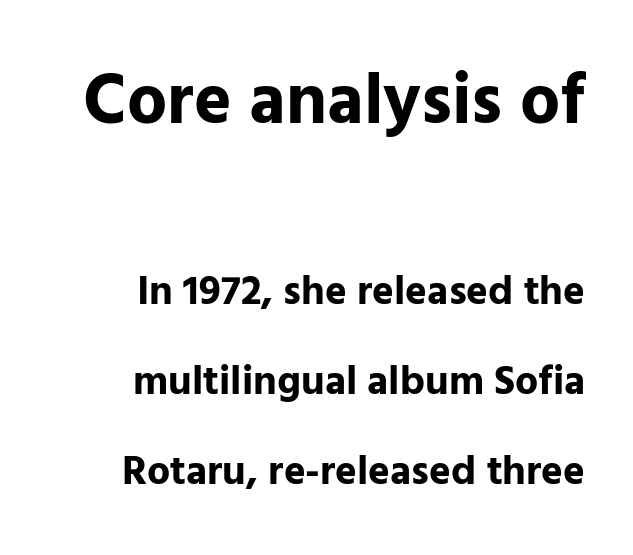
Q: Is the text bold? A: Yes.
Q: Is the text italic (slanted)? A: No, it is upright.
Q: Is the typeface a serif or a sans-serif typeface? A: Sans-serif.
Q: Is the text underlined? A: No.
Q: How is the paragraph aligned? A: Right-aligned.
Q: Is the spacing between letters normal or unusually wide? A: Normal.
Q: Is the spacing between lines tight, normal or loose? A: Loose.
Q: Which block of text is set in a larger size, the first (top) or the second (bottom)? A: The first (top) one.
Q: Width (condensed, normal, or wide)? A: Normal.
Q: Stroke contrast? A: Low.
Q: x-height? A: Medium.
Q: Monospaced? A: No.
